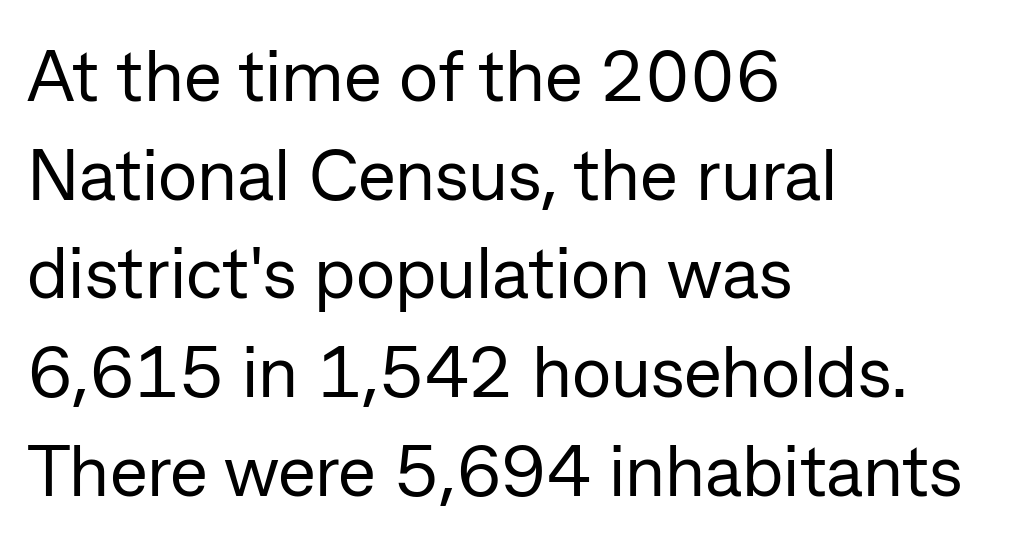
{"serif": "no", "italic": "no", "bold": "no", "weight": "regular", "width": "normal", "stroke_contrast": "low", "x_height": "medium", "monospaced": "no", "underline": "no", "align": "left", "line_spacing": "normal", "line_spacing_ratio": 1.37, "letter_spacing": "normal", "letter_spacing_em": 0.0, "glyph_px": 72}
